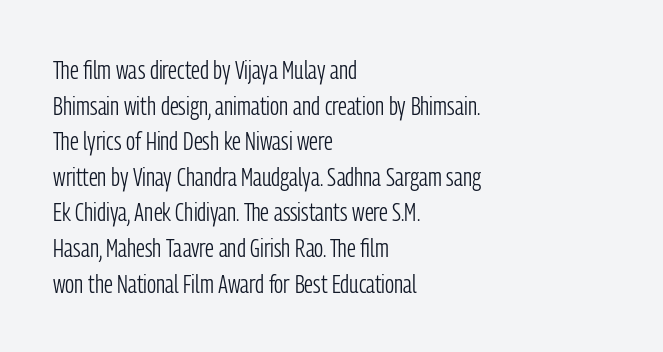
The image shows 26 px text type, upright; set left-aligned, normal line spacing (1.37x), normal letter spacing, not underlined.
